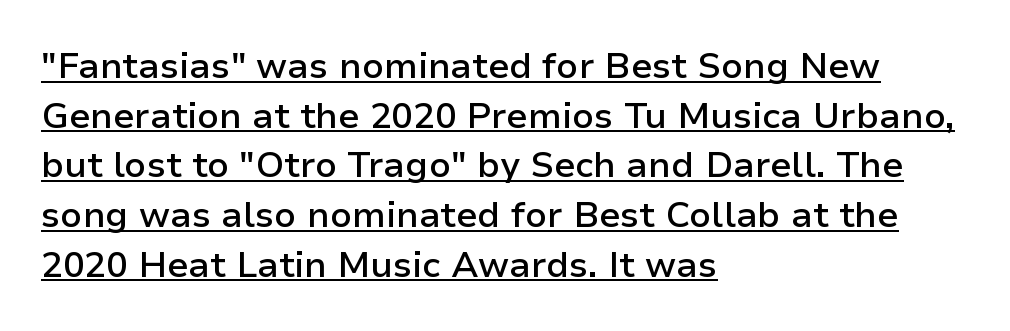
Q: Is the text bold? A: Semi-bold.
Q: Is the text italic (slanted)? A: No, it is upright.
Q: Is the typeface a serif or a sans-serif typeface? A: Sans-serif.
Q: Is the text underlined? A: Yes.
Q: How is the paragraph aligned? A: Left-aligned.
Q: Is the spacing between letters normal or unusually wide? A: Normal.
Q: Is the spacing between lines tight, normal or loose? A: Normal.
Q: Width (condensed, normal, or wide)? A: Normal.
Q: Stroke contrast? A: Low.
Q: x-height? A: Medium.
Q: Monospaced? A: No.
